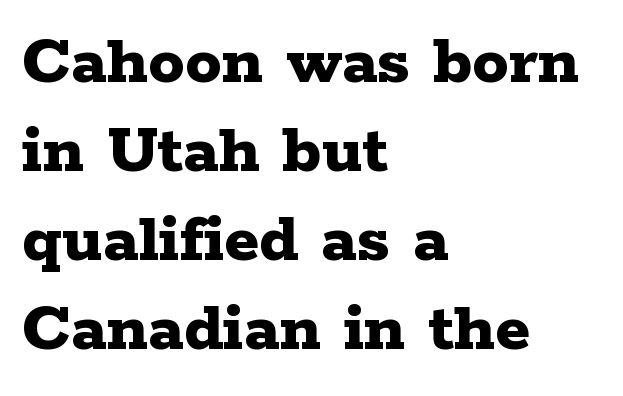
The image shows 73 px bold, wide serif type, upright; set left-aligned, line spacing 1.22x, normal letter spacing, not underlined; low stroke contrast and a medium x-height.
